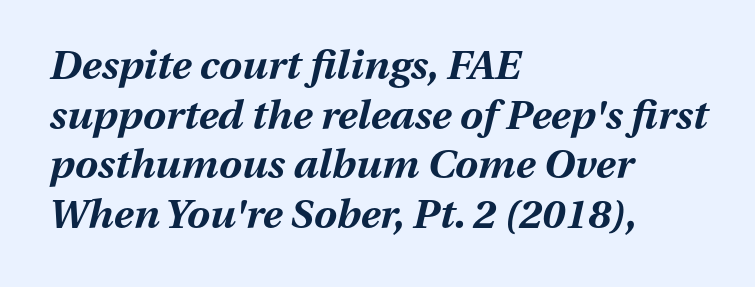
The image shows 41 px bold type, italic (leaning right); set left-aligned, line spacing 1.21x, normal letter spacing, not underlined; medium stroke contrast and a medium x-height.
